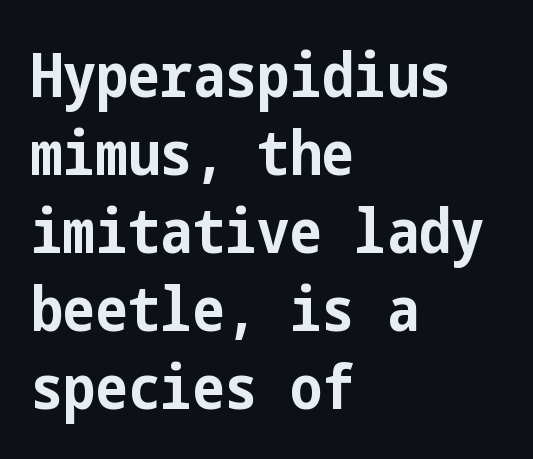
{"serif": "no", "italic": "no", "bold": "yes", "weight": "bold", "width": "condensed", "stroke_contrast": "low", "x_height": "medium", "underline": "no", "align": "left", "line_spacing": "normal", "line_spacing_ratio": 1.28, "letter_spacing": "normal", "letter_spacing_em": 0.0, "glyph_px": 61}
